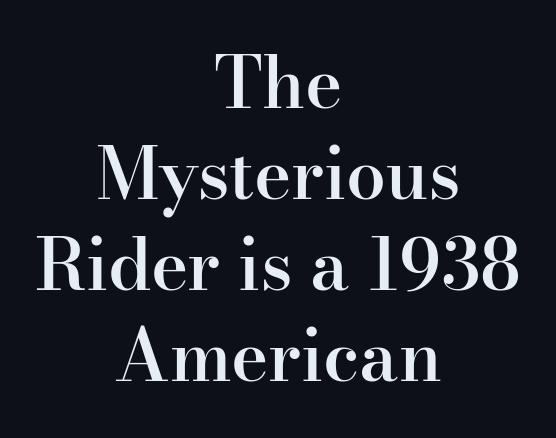
The area under the type is left untouched. The sample has been set in demibold, a notch under bold. Teacher's note: observe the equal gaps on both sides — that is centered alignment. A typesetter would call this leading conventional body-copy spacing. How are the letters spaced? Ordinarily, with no added tracking.
